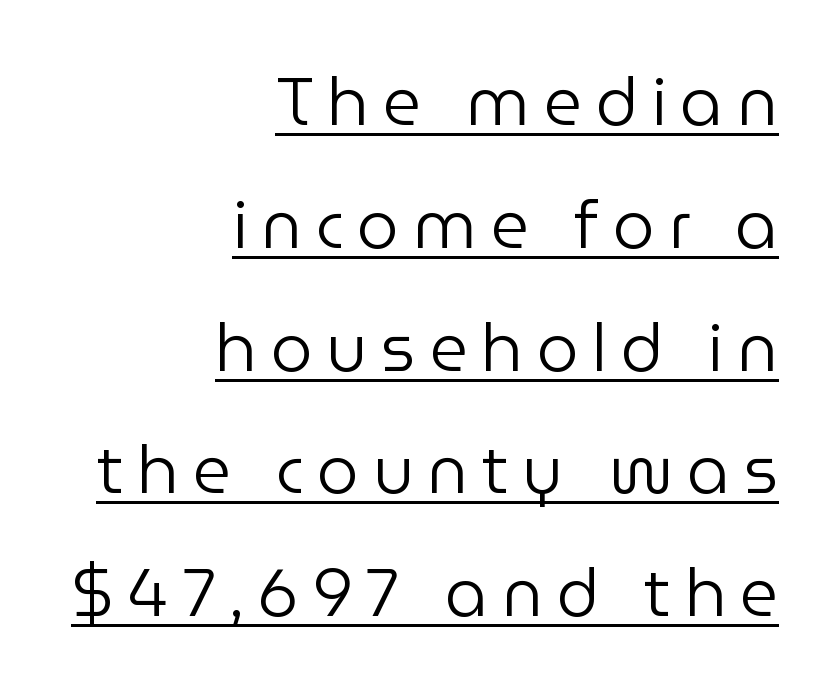
The ragged edge is on the left, which tells us the setting is flush right. Here the glyphs are tracked loosely, breaking word shapes into spaced letters. The letters advance in unequal steps, a hallmark of proportional type. These characters rest on top of a visible drawn line. Every character sits straight up, as roman type does. Font category for this specimen: sans-serif.
